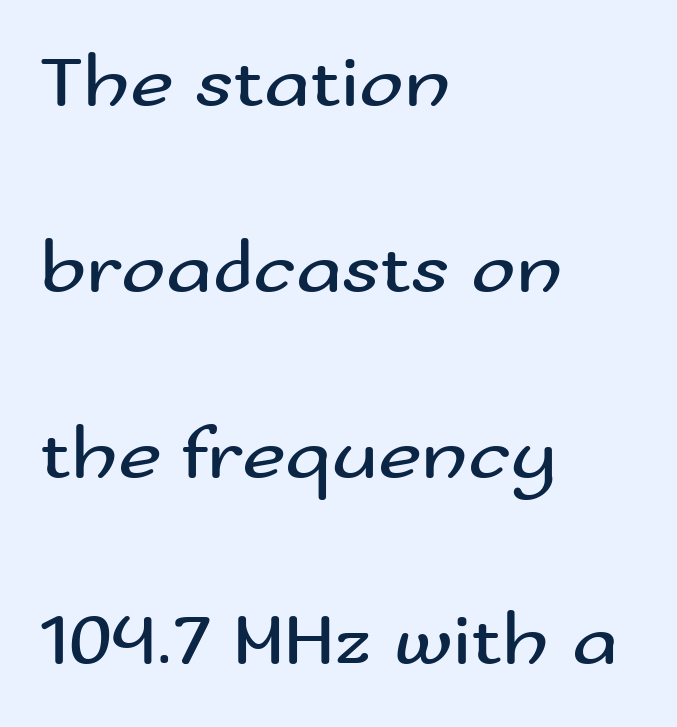
What kind of face is this? One without serifs — a sans. Looks like regular typesetting: each glyph gets only the width it needs. Leading: increased. Ink coverage per letter is moderate at most. Any mark beneath the type? The region is blank.
